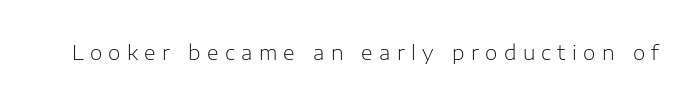
The image shows 20 px text type, upright; set unusually wide letter spacing (+0.32 em), not underlined.
